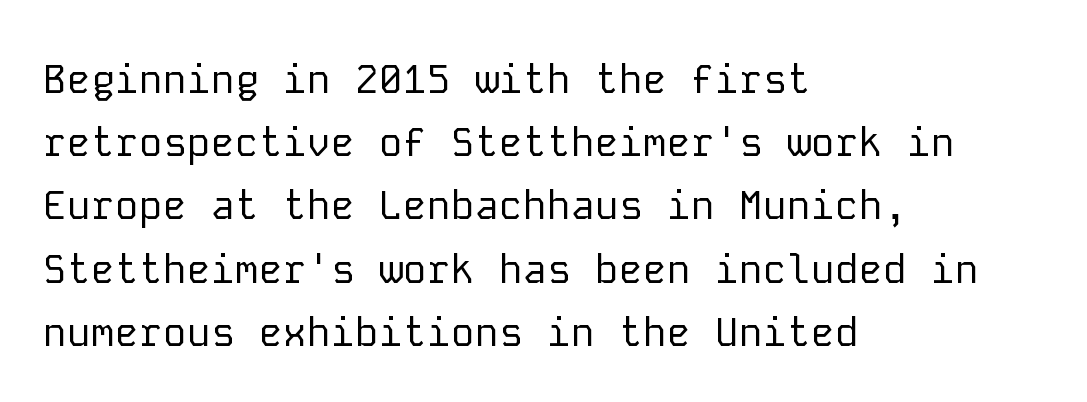
{"serif": "no", "italic": "no", "bold": "no", "weight": "regular", "width": "normal", "stroke_contrast": "low", "x_height": "medium", "monospaced": "yes", "underline": "no", "align": "left", "line_spacing": "normal", "line_spacing_ratio": 1.58, "letter_spacing": "normal", "letter_spacing_em": 0.0, "glyph_px": 40}
